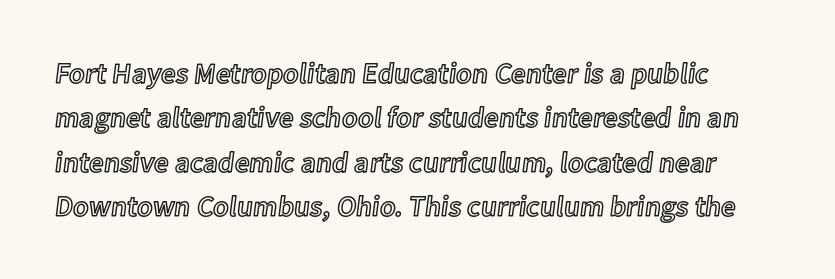
{"width": "normal", "x_height": "medium", "monospaced": "no", "underline": "no", "align": "left", "line_spacing": "normal", "line_spacing_ratio": 1.53, "letter_spacing": "normal", "letter_spacing_em": 0.0, "glyph_px": 29}
